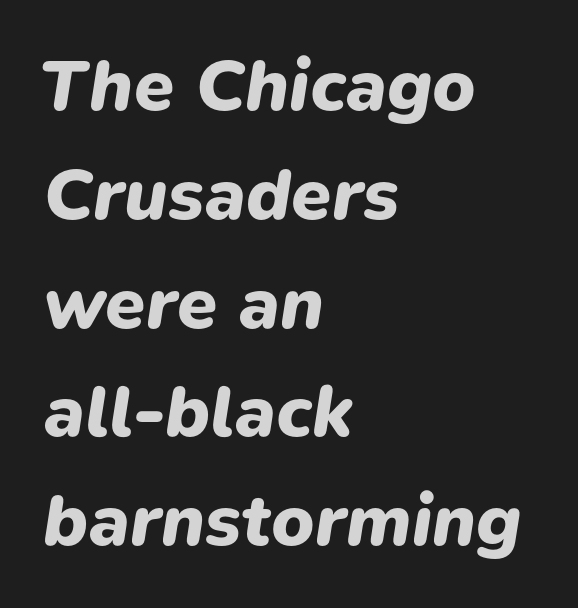
{"italic": "yes", "lean": "right", "slant_degrees": 9, "bold": "yes", "weight": "heavy", "width": "normal", "stroke_contrast": "low", "x_height": "medium", "monospaced": "no", "underline": "no", "align": "left", "line_spacing": "normal", "line_spacing_ratio": 1.49, "letter_spacing": "normal", "letter_spacing_em": 0.0, "glyph_px": 73}
